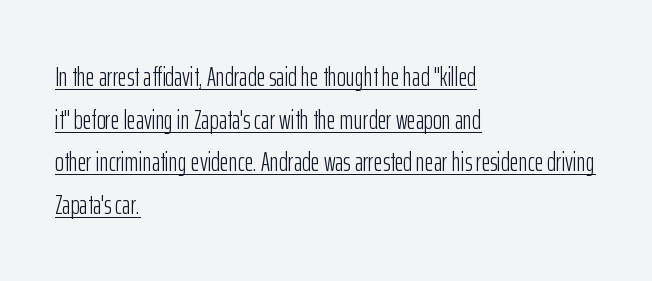
{"italic": "no", "bold": "no", "underline": "yes", "align": "left", "line_spacing": "normal", "line_spacing_ratio": 1.58, "letter_spacing": "normal", "letter_spacing_em": 0.0, "glyph_px": 27}
